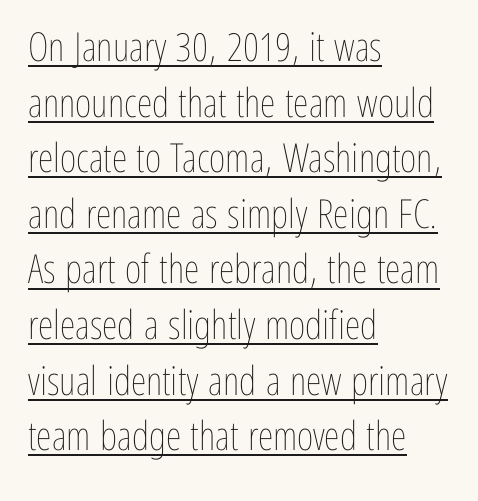
Q: Is the text bold? A: No.
Q: Is the text italic (slanted)? A: No, it is upright.
Q: Is the text underlined? A: Yes.
Q: How is the paragraph aligned? A: Left-aligned.
Q: Is the spacing between letters normal or unusually wide? A: Normal.
Q: Is the spacing between lines tight, normal or loose? A: Normal.
Q: Width (condensed, normal, or wide)? A: Condensed.
Q: Stroke contrast? A: Low.
Q: x-height? A: Medium.
Q: Monospaced? A: No.
